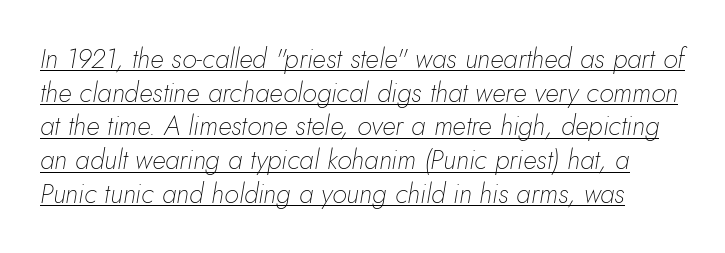
Normally led — the rows are evenly, conventionally spaced. Honestly, the letter spacing is just normal — you wouldn't notice it. Rendered with sloped, italic letterforms. The strokes are not fattened; the text isn't bold. Is there an underline? Yes — a line sits under the letters.
